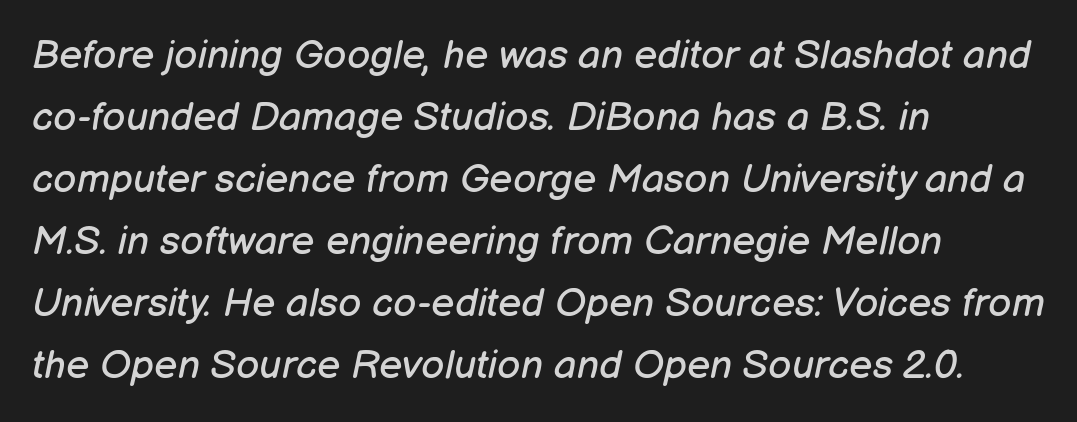
{"italic": "yes", "lean": "right", "slant_degrees": 12, "bold": "no", "weight": "regular", "width": "normal", "stroke_contrast": "low", "x_height": "medium", "monospaced": "no", "underline": "no", "align": "left", "line_spacing": "normal", "line_spacing_ratio": 1.55, "letter_spacing": "normal", "letter_spacing_em": 0.0, "glyph_px": 40}
